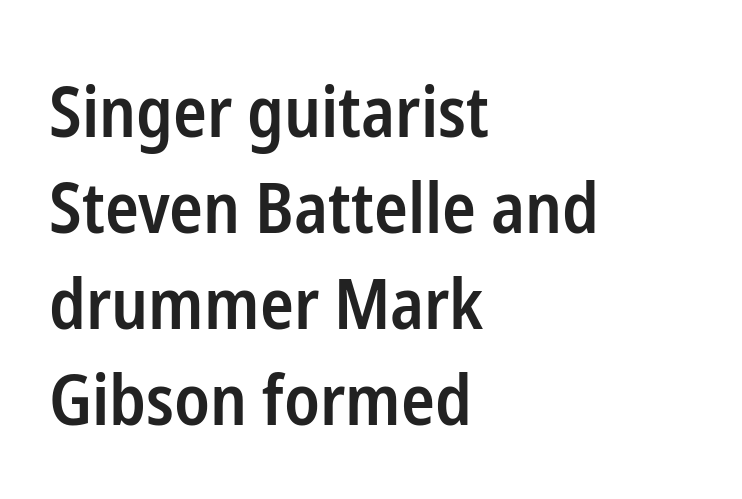
Q: Is the text bold? A: Semi-bold.
Q: Is the text italic (slanted)? A: No, it is upright.
Q: Is the typeface a serif or a sans-serif typeface? A: Sans-serif.
Q: Is the text underlined? A: No.
Q: How is the paragraph aligned? A: Left-aligned.
Q: Is the spacing between letters normal or unusually wide? A: Normal.
Q: Is the spacing between lines tight, normal or loose? A: Normal.
Q: Width (condensed, normal, or wide)? A: Condensed.
Q: Stroke contrast? A: Low.
Q: x-height? A: Medium.
Q: Monospaced? A: No.
